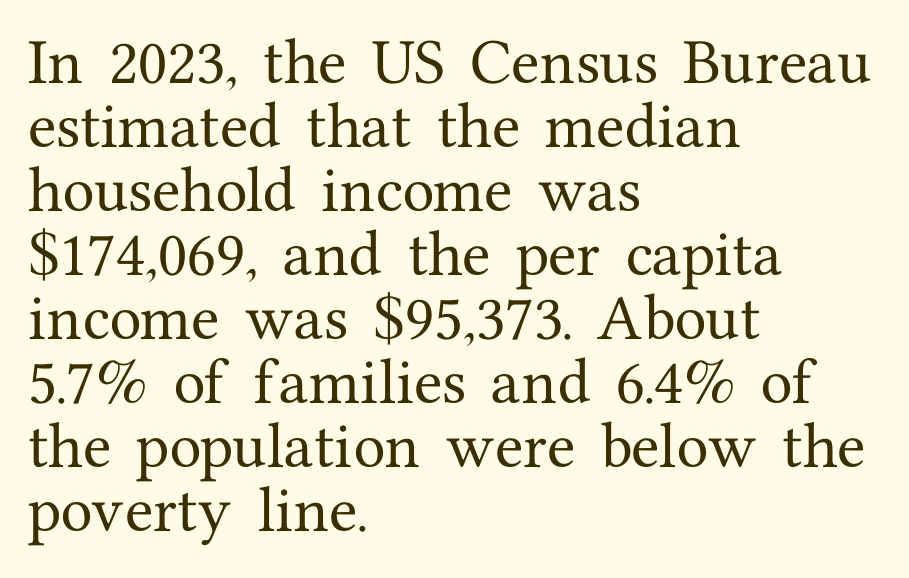
The image shows 52 px serif type, upright; set left-aligned, line spacing 1.23x, normal letter spacing, not underlined; medium stroke contrast and a medium x-height.
